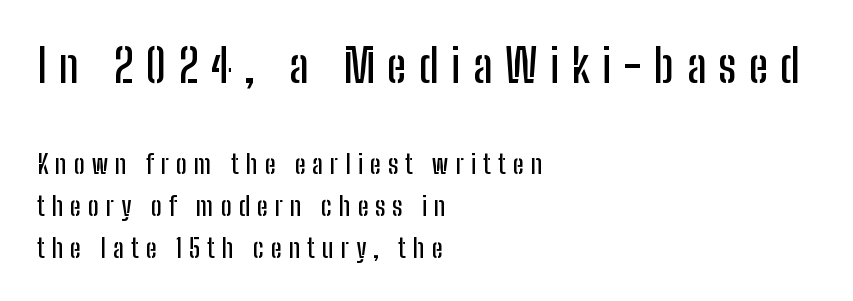
Unlike italic type, these characters show no tilt at all. This block has exactly the height ordinary leading produces. A clean baseline with only descenders dipping below it. Are there feet on the stems? There aren't — it's a sans.
